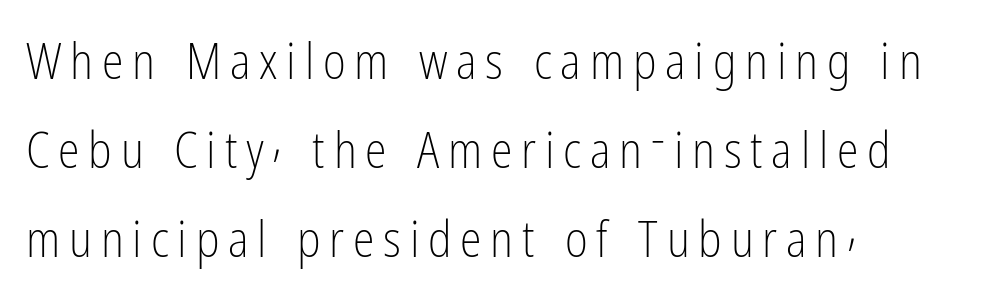
A sans-serif font was chosen for this passage. The passage shown is not bold in any degree. Left-aligned paragraph, ragged on the right. Nobody drew a line under any word here. A roman cut, with each character standing at attention.
